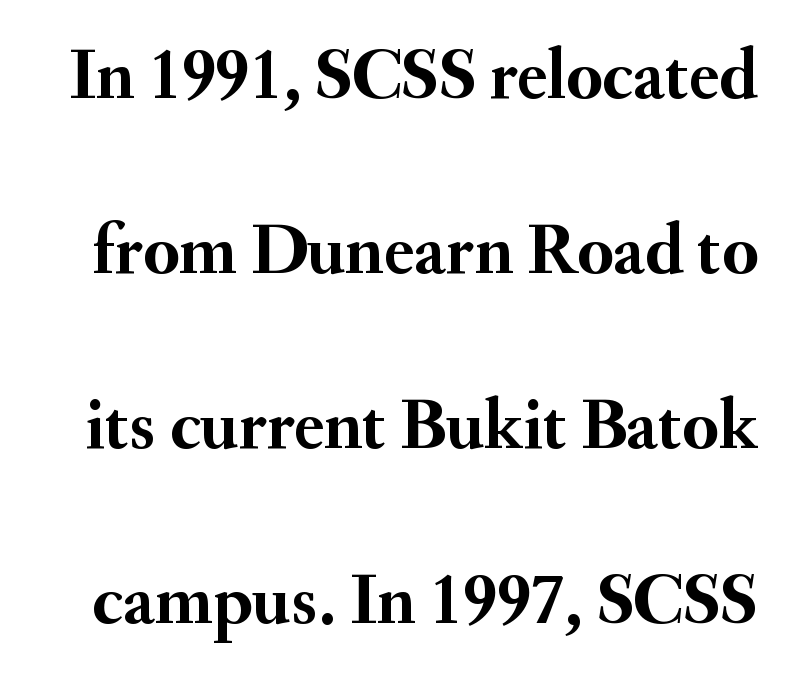
Strong, thick strokes mark this as bold type. The passage shown has conventional tracking throughout. Check the space under the baseline: it is left empty. I'd call this a serif setting — the letters wear small feet.
